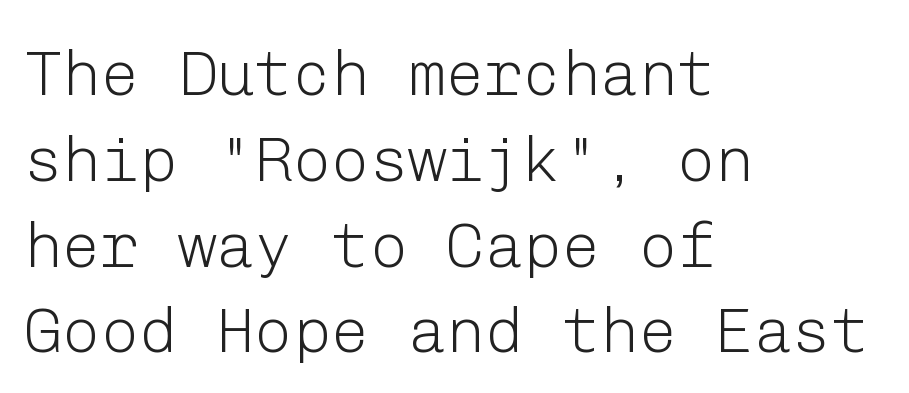
{"serif": "no", "italic": "no", "bold": "no", "weight": "light", "width": "normal", "stroke_contrast": "low", "x_height": "medium", "underline": "no", "align": "left", "line_spacing": "normal", "line_spacing_ratio": 1.34, "letter_spacing": "normal", "letter_spacing_em": 0.0, "glyph_px": 64}
